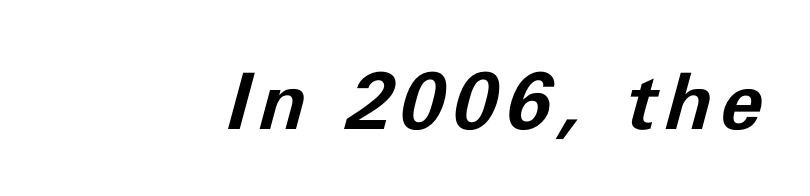
{"italic": "yes", "lean": "right", "slant_degrees": 11, "bold": "yes", "weight": "bold", "width": "normal", "stroke_contrast": "low", "x_height": "medium", "monospaced": "no", "underline": "no", "align": "right", "glyph_px": 78}
